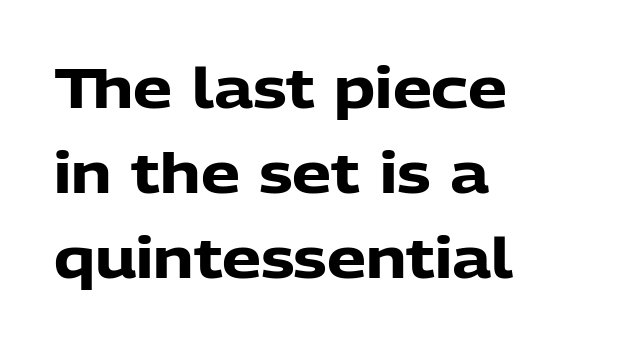
{"serif": "no", "italic": "no", "bold": "yes", "weight": "heavy", "width": "normal", "stroke_contrast": "low", "x_height": "medium", "monospaced": "no", "underline": "no", "align": "left", "line_spacing": "normal", "line_spacing_ratio": 1.55, "letter_spacing": "normal", "letter_spacing_em": 0.0, "glyph_px": 55}
